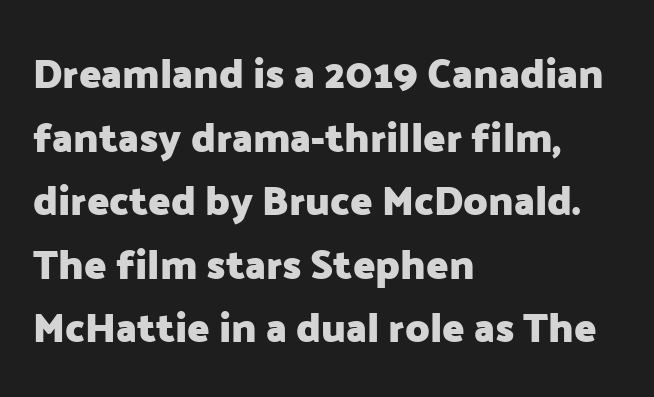
Spacing between characters is what you'd get straight out of the box. Posture: vertical. Notice how thick the strokes are: this is what a full bold looks like. The setting favours the left margin, as ordinary paragraphs usually do. The face used here is a sans, in the tradition of grotesques and geometrics.
